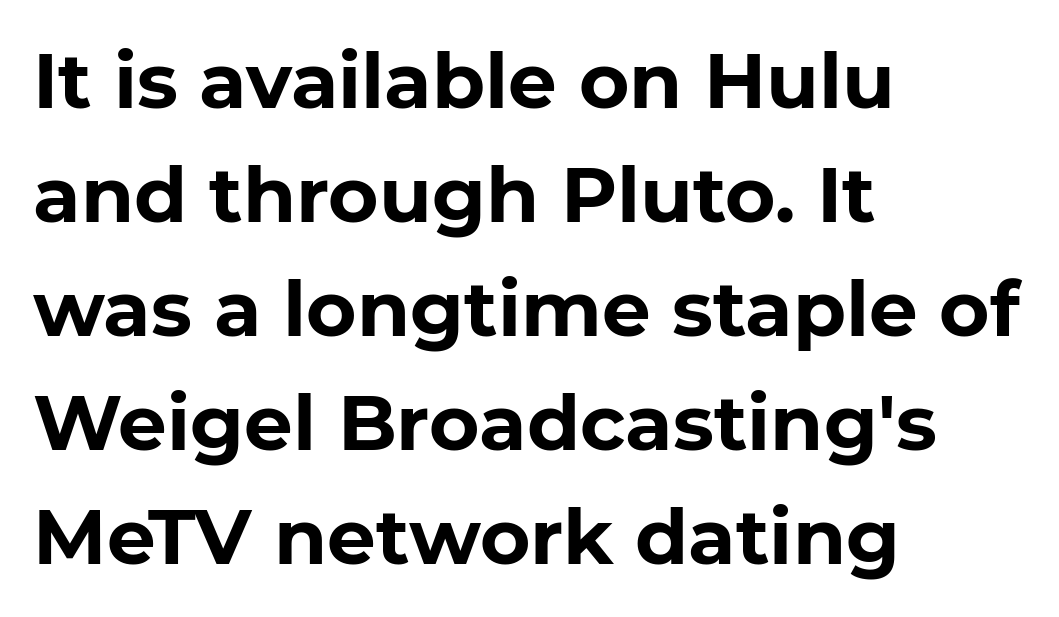
{"serif": "no", "italic": "no", "bold": "yes", "weight": "bold", "width": "normal", "stroke_contrast": "low", "x_height": "medium", "monospaced": "no", "underline": "no", "align": "left", "line_spacing": "normal", "line_spacing_ratio": 1.48, "letter_spacing": "normal", "letter_spacing_em": 0.0, "glyph_px": 77}
